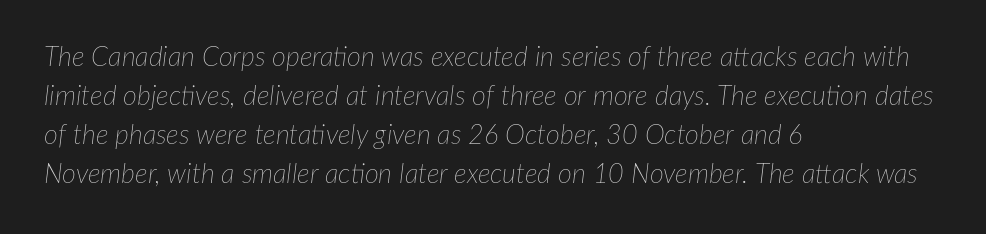
{"italic": "yes", "lean": "right", "slant_degrees": 7, "bold": "no", "underline": "no", "align": "left", "line_spacing": "normal", "line_spacing_ratio": 1.45, "letter_spacing": "normal", "letter_spacing_em": 0.0, "glyph_px": 27}
